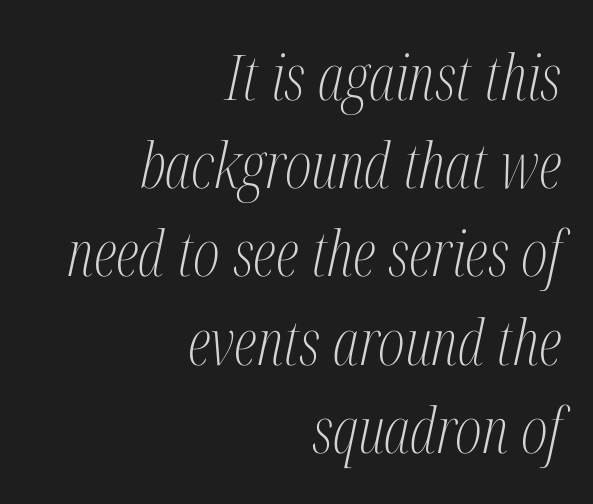
Caption: standard tracking, unaltered. Stems here are at most as thick as an everyday book face. Spacing verdict: proportional, widths tailored to each character. Rule under the text: the space is simply empty. The passage is arranged like a letterhead date or caption credit — flush right.
